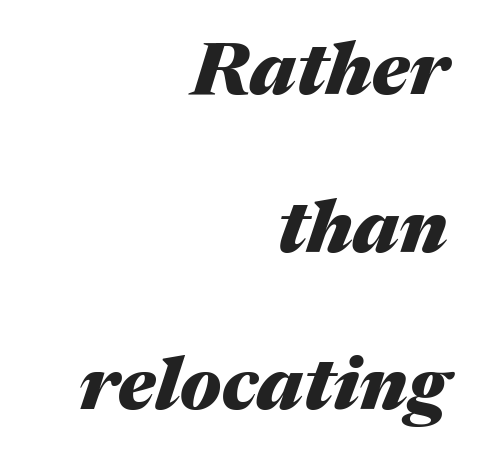
Its strokes are broad and dark, the hallmark of bold type. Default kerning and tracking; the words read as compact shapes. The ragged edge is on the left, which tells us the setting is flush right. Character widths vary here, with narrow letters taking less room than wide ones.
